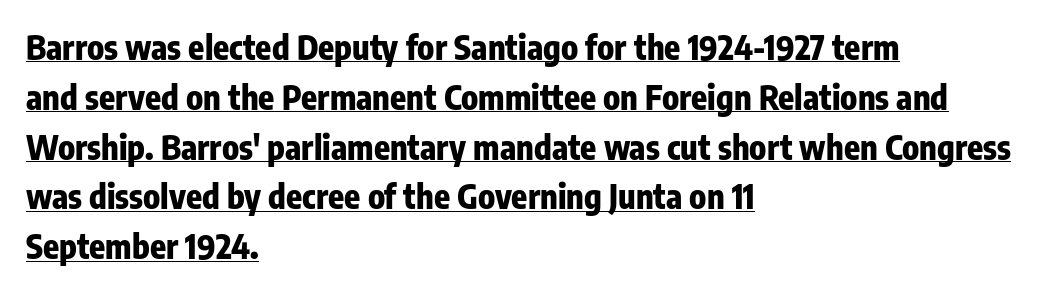
{"serif": "no", "italic": "no", "bold": "yes", "weight": "heavy", "width": "condensed", "stroke_contrast": "low", "x_height": "medium", "monospaced": "no", "underline": "yes", "align": "left", "line_spacing": "normal", "line_spacing_ratio": 1.51, "letter_spacing": "normal", "letter_spacing_em": 0.0, "glyph_px": 33}
